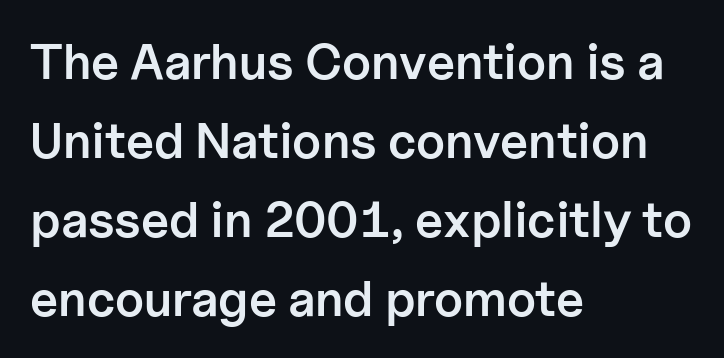
{"serif": "no", "italic": "no", "bold": "semi", "weight": "semibold", "width": "normal", "stroke_contrast": "low", "x_height": "medium", "monospaced": "no", "underline": "no", "align": "left", "line_spacing": "normal", "line_spacing_ratio": 1.58, "letter_spacing": "normal", "letter_spacing_em": 0.0, "glyph_px": 50}
